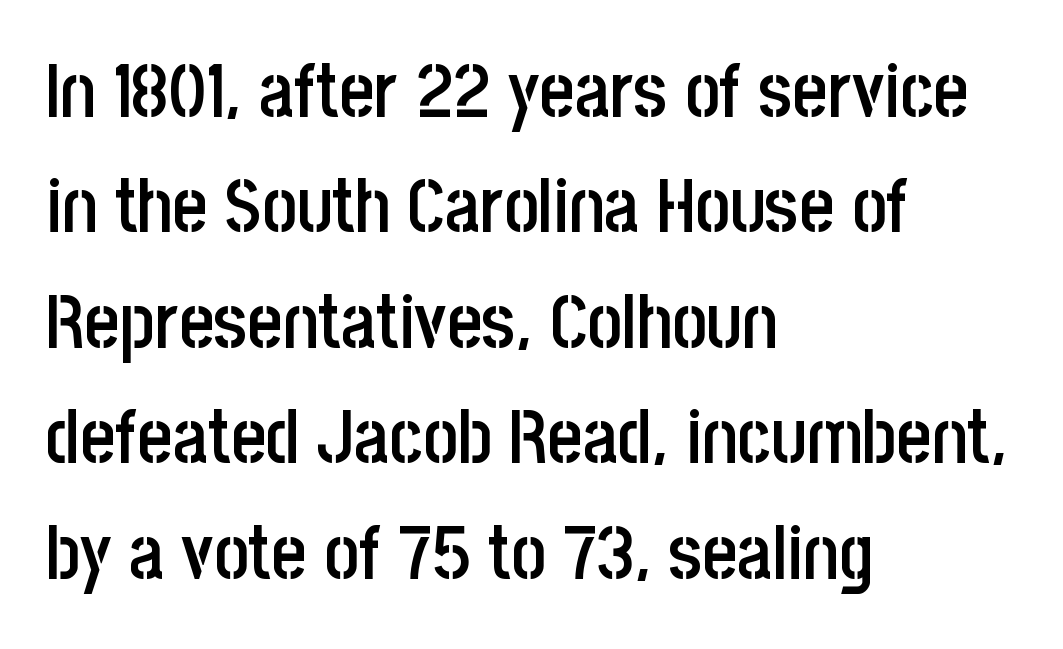
Notice how the passage keeps a crisp vertical edge on the left only. It's the straight-up-and-down kind of type. Compared with typical paragraphs, the rows here are spaced about the same. A typesetter would call this proportional, since set widths differ per character. Note: no serifs on the glyphs. Compared with typical body copy, the letter spacing here is the same.
